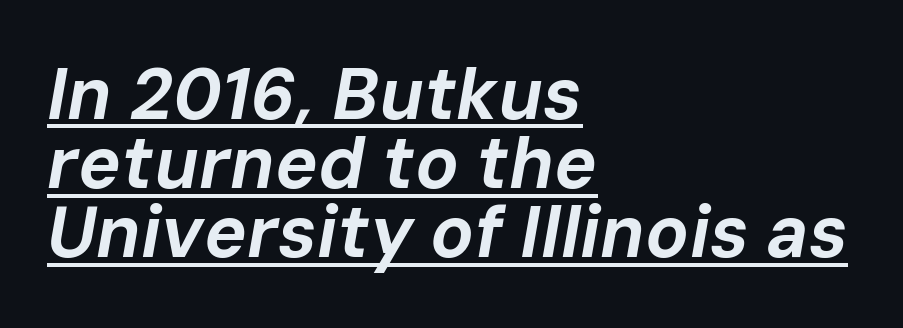
Reading down the column, the eye jumps only a short way to each next line. Character widths vary here, with narrow letters taking less room than wide ones. In terms of weight, the rendering is a true, heavy bold. Teacher's note: observe the even left margin — that is flush-left alignment. The specimen reads as italic at a glance.
